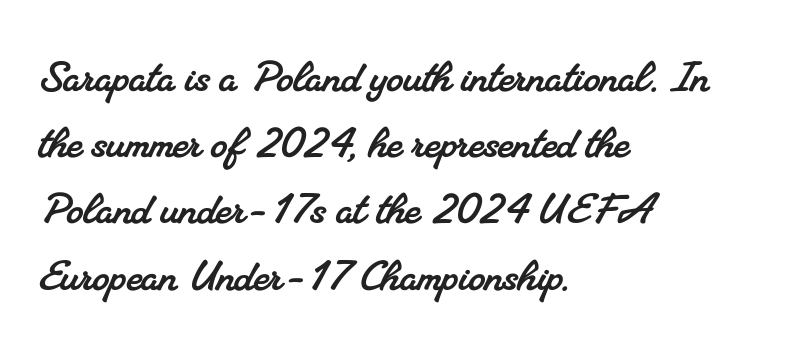
Type without underlining. The designer went with a serif here, giving each stem small feet. Does the leading feel generous? No, just average. The rendering uses natural spacing where letterforms have individual widths. The type is set solid horizontally, with unmodified tracking. Left-aligned paragraph, ragged on the right.
